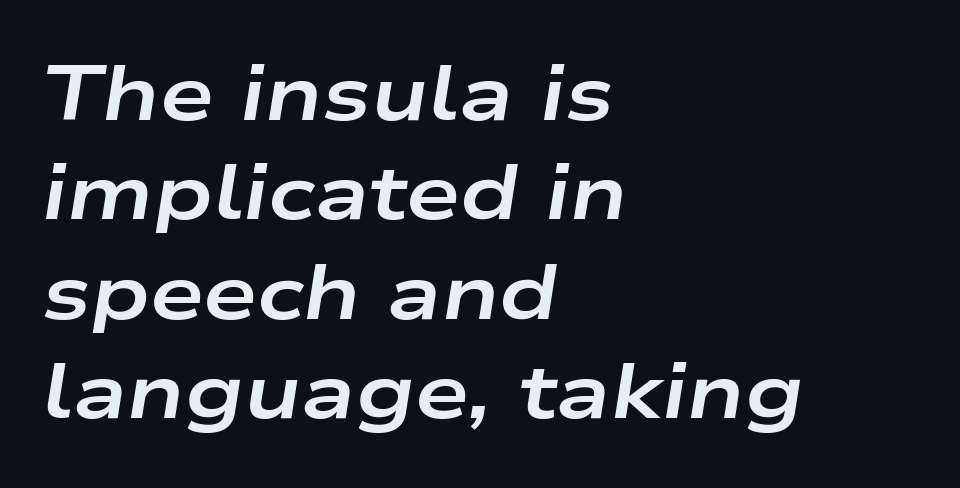
This sample is left-justified, so line endings fall wherever the words run out. When letters slant like this, we call the style italic. Is this a fixed-width face? No — the glyphs have proportional, varying widths. What stands out about the letter spacing? Nothing — it is the standard amount. A normal amount of white space separates one row of letters from the next.
